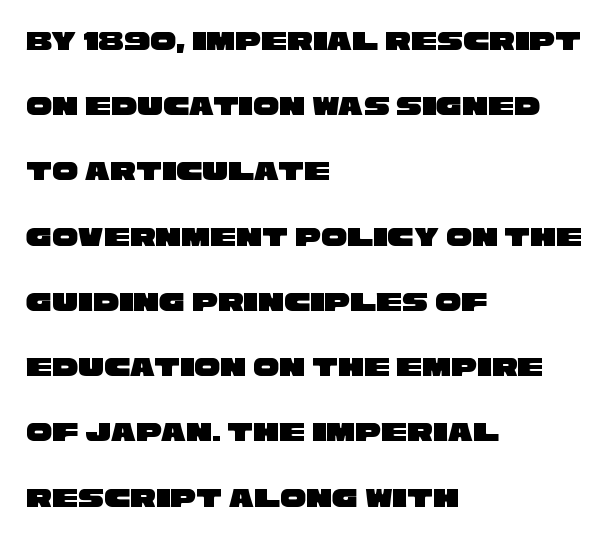
The image shows 29 px wide sans-serif type; set left-aligned, loose line spacing (2.25x), normal letter spacing, not underlined; low stroke contrast and a large x-height.
